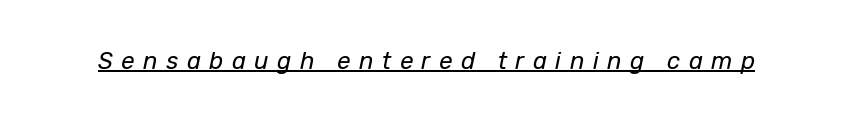
Loose tracking; the words dissolve into strings of separated letters. Weight: in the light-to-regular range. Is the type slanted? Yes — the strokes lean at a clear angle. Does a line run under the words? Yes, clearly.
